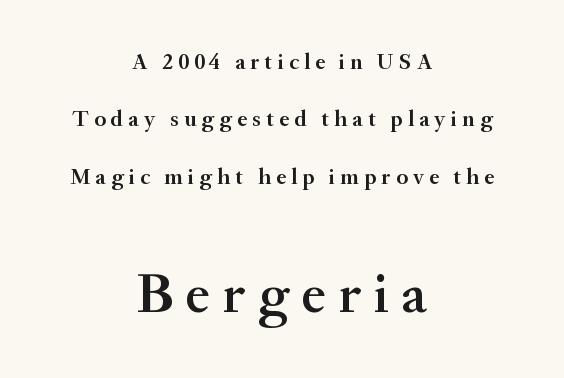
{"serif": "yes", "italic": "no", "bold": "semi", "weight": "semibold", "width": "normal", "stroke_contrast": "medium", "x_height": "small", "monospaced": "no", "underline": "no", "align": "center", "line_spacing": "loose", "line_spacing_ratio": 2.49, "letter_spacing": "wide", "letter_spacing_em": 0.22, "larger_block": "second", "size_ratio": 2.48, "glyph_px": 57}
